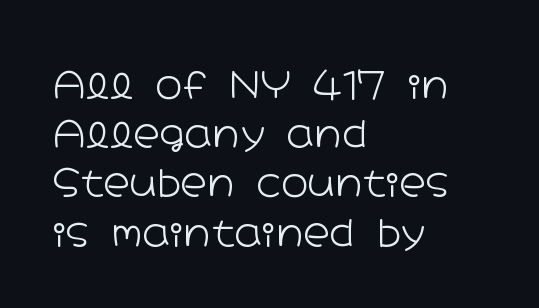
{"serif": "no", "italic": "no", "bold": "no", "weight": "light", "width": "wide", "stroke_contrast": "low", "x_height": "medium", "monospaced": "no", "underline": "no", "align": "left", "line_spacing": "normal", "line_spacing_ratio": 1.33, "letter_spacing": "normal", "letter_spacing_em": 0.0, "glyph_px": 37}
